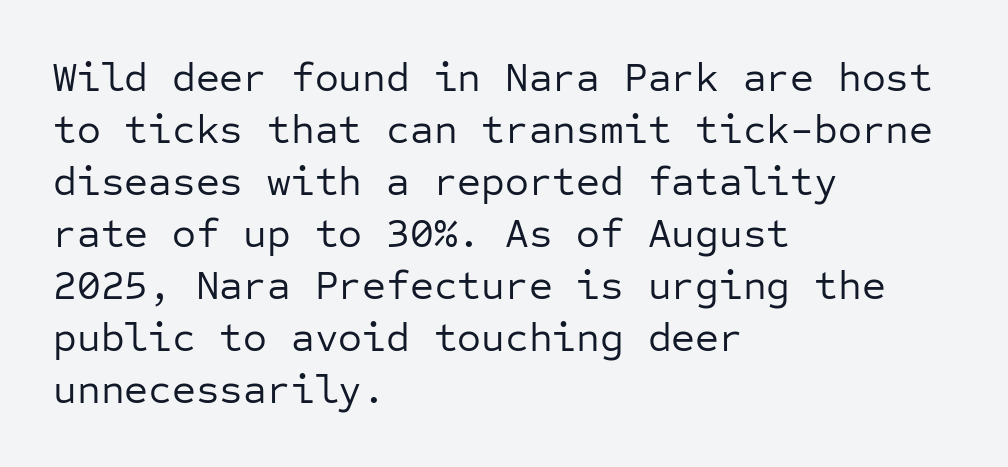
The image shows 41 px regular-weight sans-serif type, upright, monospaced; set left-aligned, normal line spacing (1.27x), normal letter spacing, not underlined; low stroke contrast and a medium x-height.
